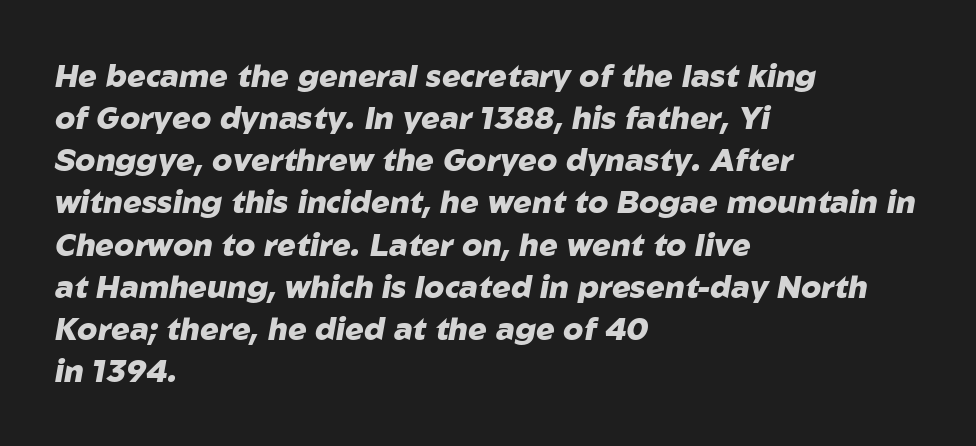
The image shows 31 px heavy type, italic (leaning right); set left-aligned, normal line spacing (1.36x), normal letter spacing, not underlined; low stroke contrast and a medium x-height.
